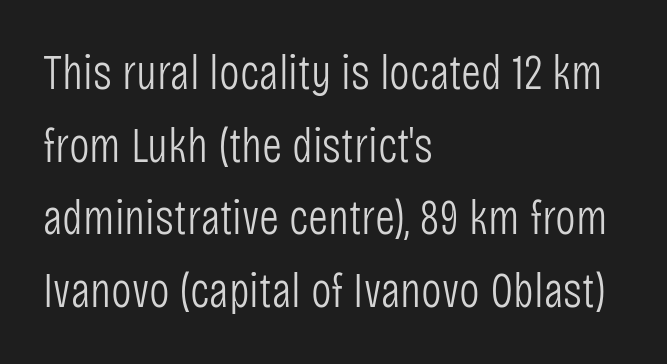
{"serif": "no", "italic": "no", "bold": "no", "weight": "light", "width": "condensed", "stroke_contrast": "low", "x_height": "large", "monospaced": "no", "underline": "no", "align": "left", "line_spacing": "normal", "line_spacing_ratio": 1.48, "letter_spacing": "normal", "letter_spacing_em": 0.0, "glyph_px": 49}
